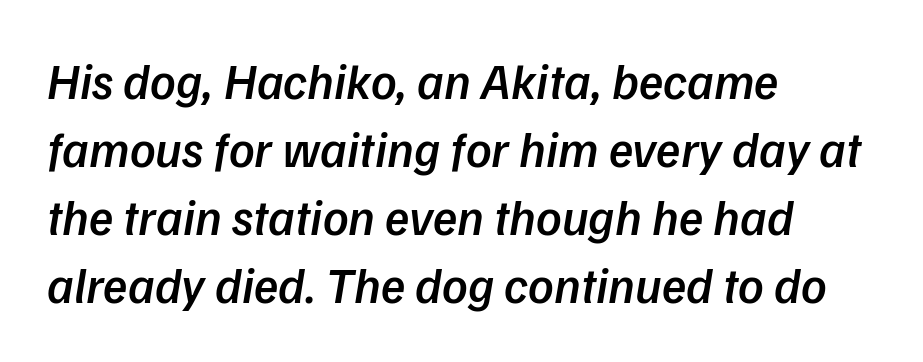
The image shows 50 px semibold type, italic (leaning right); set left-aligned, normal line spacing (1.36x), normal letter spacing, not underlined; low stroke contrast and a medium x-height.
